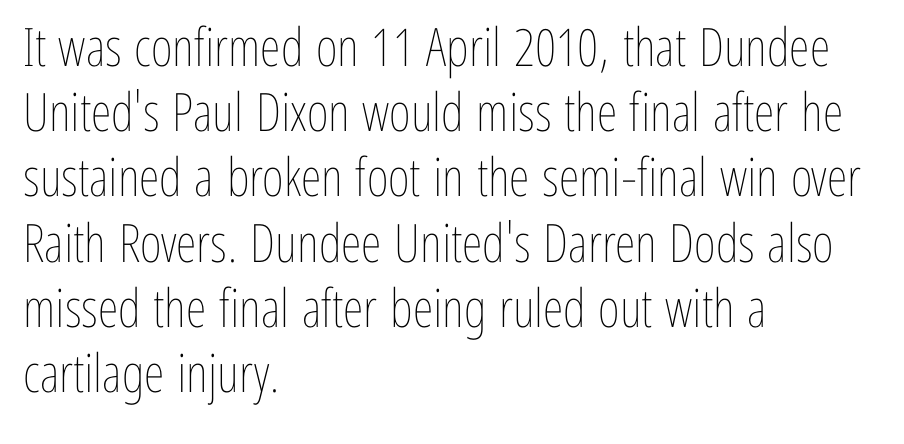
{"italic": "no", "bold": "no", "weight": "thin", "width": "condensed", "stroke_contrast": "low", "x_height": "medium", "monospaced": "no", "underline": "no", "align": "left", "line_spacing_ratio": 1.23, "letter_spacing": "normal", "letter_spacing_em": 0.0, "glyph_px": 53}
